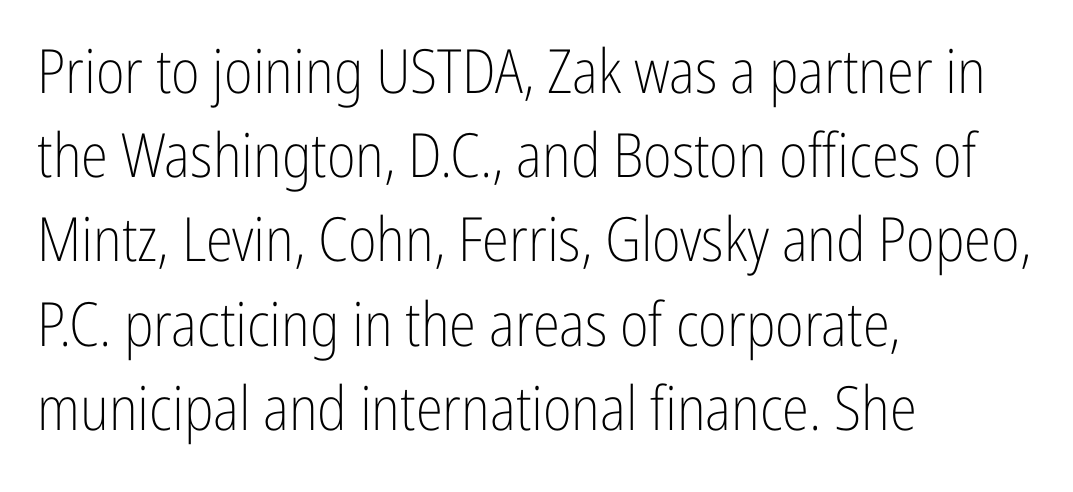
{"serif": "no", "italic": "no", "bold": "no", "weight": "light", "width": "condensed", "stroke_contrast": "low", "x_height": "medium", "monospaced": "no", "underline": "no", "align": "left", "line_spacing": "normal", "line_spacing_ratio": 1.38, "letter_spacing": "normal", "letter_spacing_em": 0.0, "glyph_px": 61}
